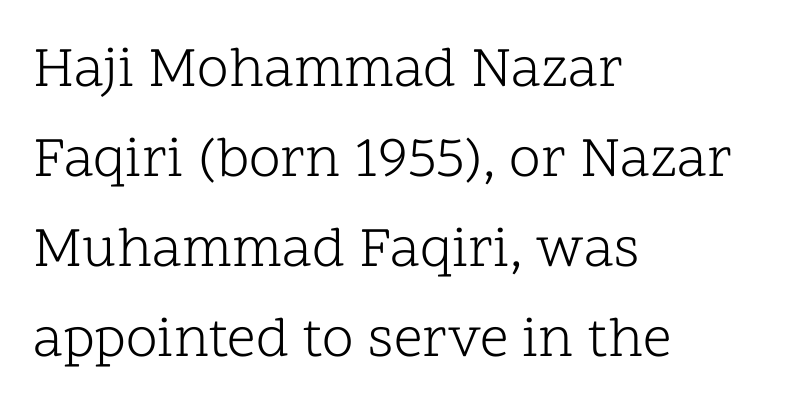
In terms of posture, this sample is upright. Character widths vary here, with narrow letters taking less room than wide ones. Caption: face not bold, strokes unweighted. The rendering uses a moderate line-height, typical for paragraphs.
